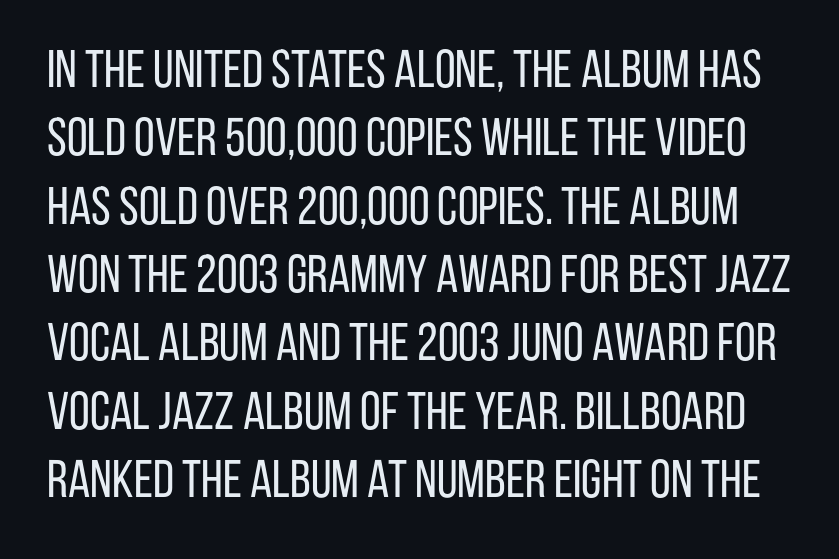
{"serif": "no", "italic": "no", "bold": "no", "weight": "regular", "width": "condensed", "stroke_contrast": "low", "x_height": "large", "monospaced": "no", "underline": "no", "line_spacing": "normal", "line_spacing_ratio": 1.29, "letter_spacing": "normal", "letter_spacing_em": 0.0, "glyph_px": 53}
